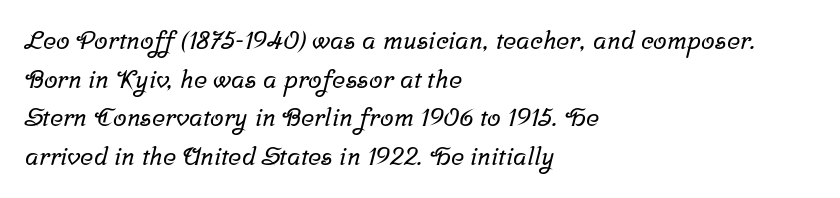
Horizontal alignment here is leftward, the default for most running prose. A typesetter would call this leading conventional body-copy spacing. The rendering keeps characters at their native spacing. Type without underlining.
